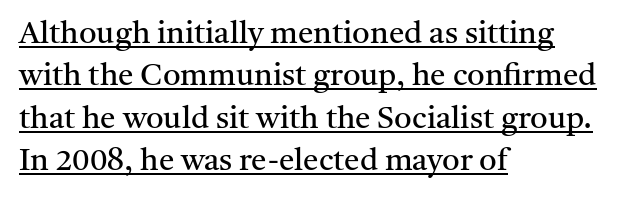
You could not count columns in this text — the font is proportionally spaced. Serif or sans? Serif — the stroke terminals have little feet. Nothing unusual about the tracking: characters are spaced as the font intends. Students, observe: this is what conventionally led text looks like.
